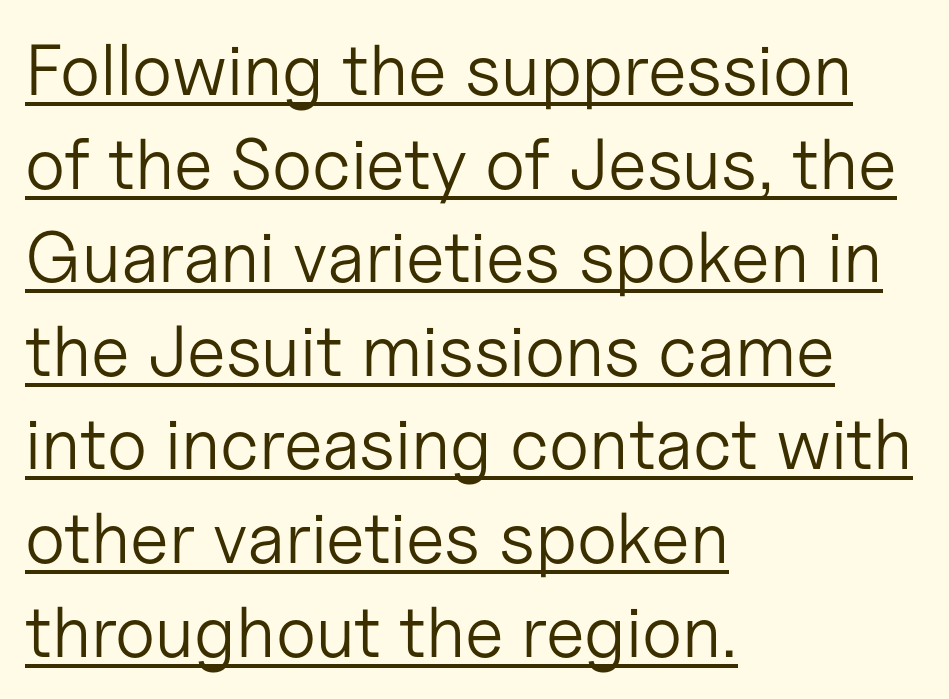
The image shows 72 px light sans-serif type, upright; set left-aligned, normal line spacing (1.3x), normal letter spacing, underlined; low stroke contrast and a medium x-height.
